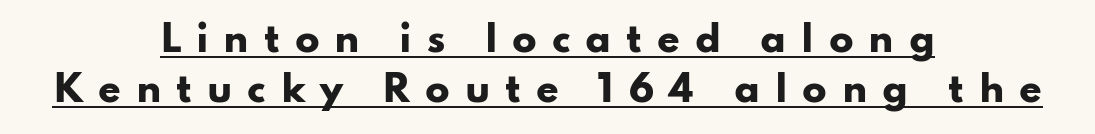
Q: Is the text bold? A: Yes.
Q: Is the text italic (slanted)? A: No, it is upright.
Q: Is the typeface a serif or a sans-serif typeface? A: Sans-serif.
Q: Is the text underlined? A: Yes.
Q: How is the paragraph aligned? A: Centered.
Q: Is the spacing between letters normal or unusually wide? A: Unusually wide.
Q: Is the spacing between lines tight, normal or loose? A: Normal.
Q: Width (condensed, normal, or wide)? A: Wide.
Q: Stroke contrast? A: Low.
Q: x-height? A: Small.
Q: Monospaced? A: No.
